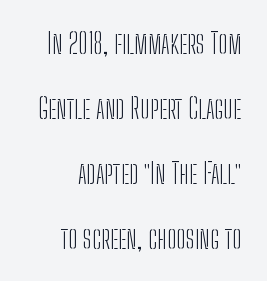
{"serif": "no", "italic": "no", "bold": "no", "weight": "light", "width": "condensed", "stroke_contrast": "low", "x_height": "medium", "monospaced": "no", "underline": "no", "align": "right", "line_spacing": "loose", "line_spacing_ratio": 2.32, "letter_spacing": "normal", "letter_spacing_em": 0.0, "glyph_px": 28}
